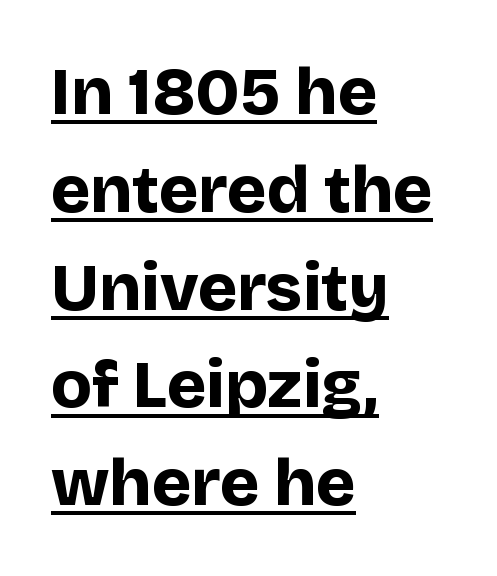
This sample is left-justified, so line endings fall wherever the words run out. What kind of face is this? One without serifs — a sans. Each line of the rendering has a horizontal stroke beneath the glyphs. Character widths vary here, with narrow letters taking less room than wide ones.
